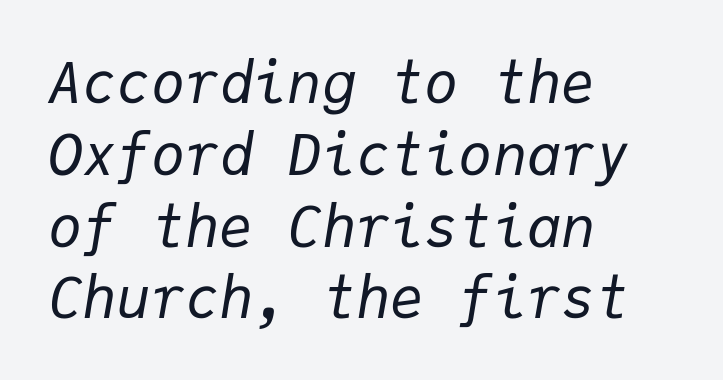
The strokes carry an ordinary text weight at most. The font's italic variant was chosen for this text. Beneath every word, the page is bare. The face used here is rendered with its standard letterfit. This sample has the even, mechanical cadence of fixed-width lettering.
